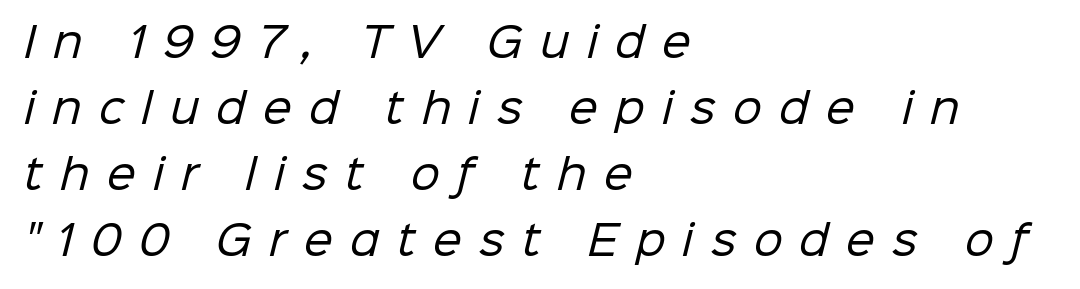
{"serif": "no", "bold": "no", "weight": "regular", "width": "normal", "stroke_contrast": "low", "x_height": "medium", "monospaced": "no", "underline": "no", "align": "left", "line_spacing": "normal", "line_spacing_ratio": 1.61, "letter_spacing": "wide", "letter_spacing_em": 0.42, "glyph_px": 41}
